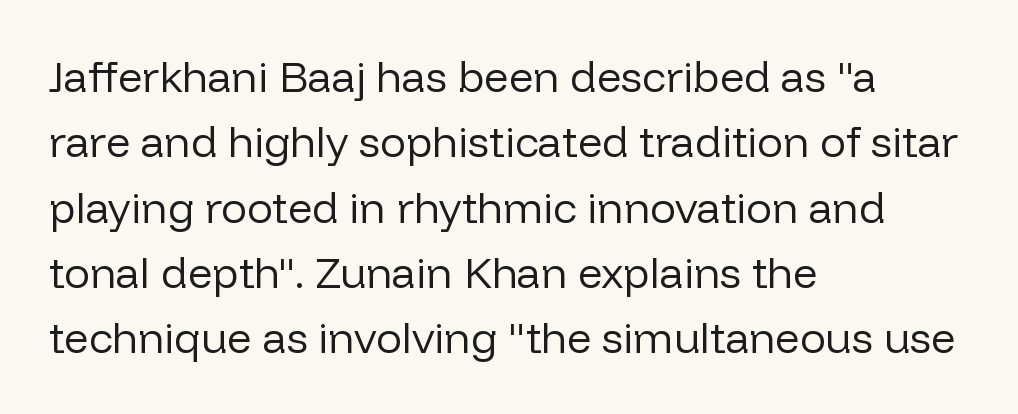
The image shows 43 px regular-weight sans-serif type, upright; set left-aligned, normal line spacing (1.52x), normal letter spacing, not underlined; low stroke contrast and a medium x-height.
